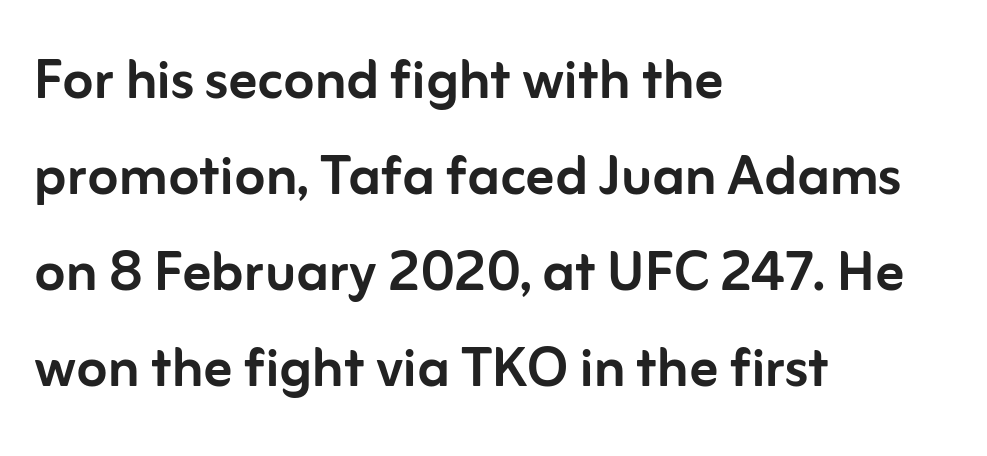
Looks like regular typesetting: each glyph gets only the width it needs. Type style note: lacks serifs. Underline: absent. Each line starts at the same left margin while the right side varies. The block of text has a typical density, with ordinary space between rows. The rendering keeps characters at their native spacing.
